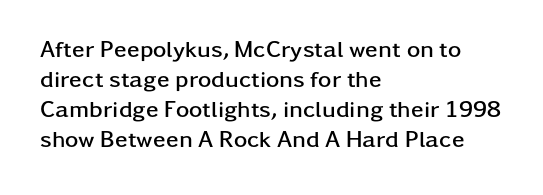
The image shows 23 px bold type, upright; set left-aligned, normal line spacing (1.31x), normal letter spacing, not underlined.
